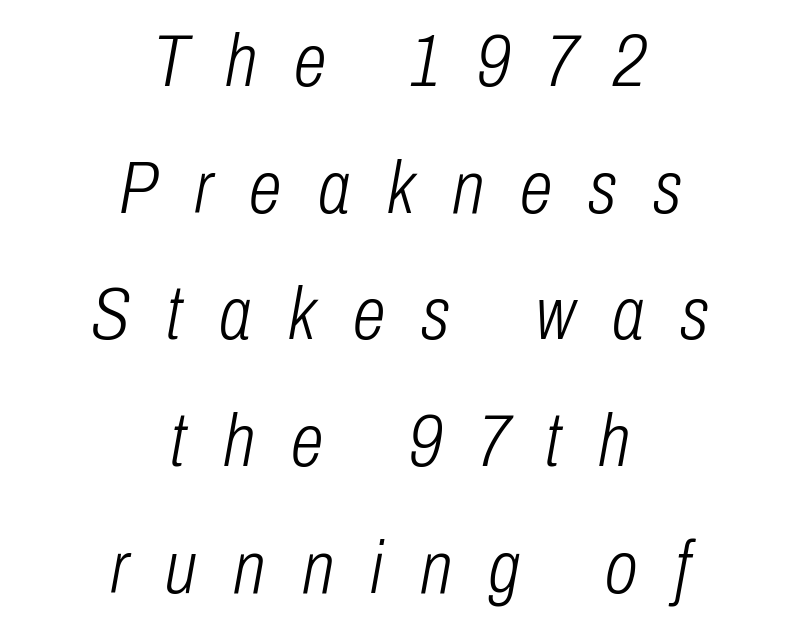
Q: Is the text bold? A: No.
Q: Is the text italic (slanted)? A: Yes, it leans right by about 10 degrees.
Q: Is the text underlined? A: No.
Q: How is the paragraph aligned? A: Centered.
Q: Is the spacing between letters normal or unusually wide? A: Unusually wide.
Q: Is the spacing between lines tight, normal or loose? A: Normal.
Q: Width (condensed, normal, or wide)? A: Condensed.
Q: Stroke contrast? A: Low.
Q: x-height? A: Medium.
Q: Monospaced? A: No.
